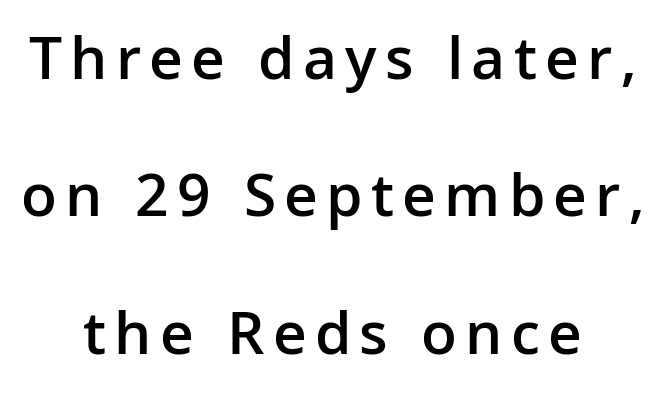
The image shows 63 px semibold sans-serif type, upright; set centered, loose line spacing (2.18x), not underlined; low stroke contrast and a medium x-height.
